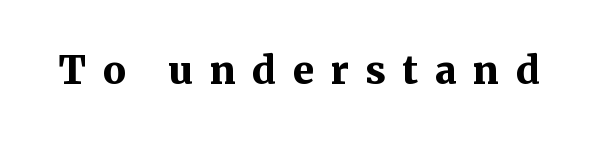
{"serif": "yes", "italic": "no", "bold": "yes", "weight": "bold", "width": "normal", "stroke_contrast": "medium", "x_height": "medium", "monospaced": "no", "underline": "no", "letter_spacing": "wide", "letter_spacing_em": 0.44, "glyph_px": 38}
